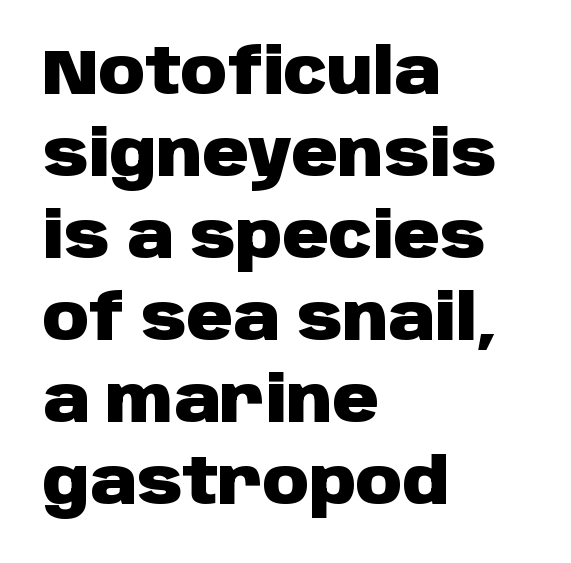
Q: Is the text bold? A: Yes.
Q: Is the text italic (slanted)? A: No, it is upright.
Q: Is the typeface a serif or a sans-serif typeface? A: Sans-serif.
Q: Is the text underlined? A: No.
Q: How is the paragraph aligned? A: Left-aligned.
Q: Is the spacing between letters normal or unusually wide? A: Normal.
Q: Is the spacing between lines tight, normal or loose? A: Normal.
Q: Width (condensed, normal, or wide)? A: Normal.
Q: Stroke contrast? A: Low.
Q: x-height? A: Large.
Q: Monospaced? A: No.
